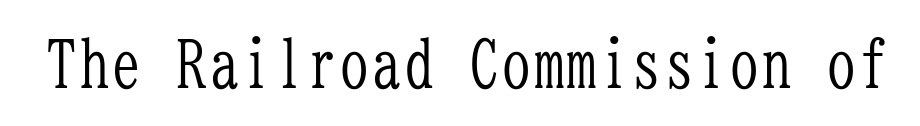
Classification — serif. Spacing verdict: monospaced, one width for all characters. The axis of the letterforms is exactly vertical. Letters rest on an invisible, unmarked baseline.
